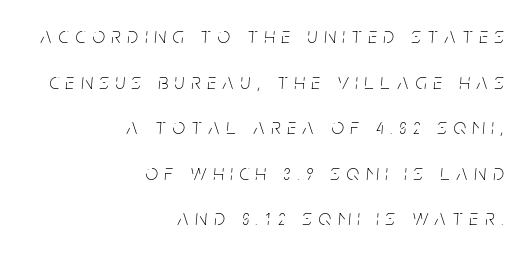
This sample uses an oblique cut, with every glyph tilted off the vertical. The area under the type is left untouched. Heaviness? Minimal to ordinary, like unemphasized prose. Interline gaps are noticeably wide in this sample.
